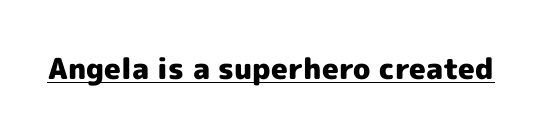
The image shows 29 px heavy sans-serif type, upright; set normal letter spacing, underlined; a medium x-height.
